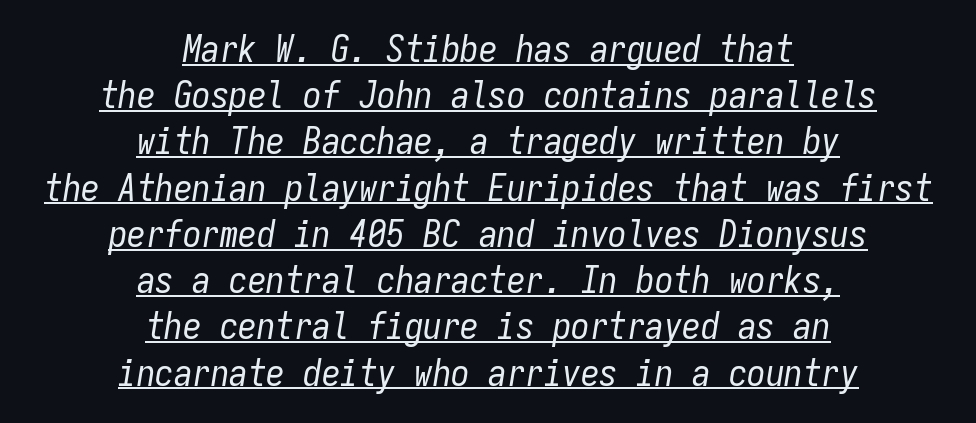
{"italic": "yes", "lean": "right", "slant_degrees": 9, "bold": "no", "weight": "regular", "width": "condensed", "stroke_contrast": "low", "x_height": "medium", "monospaced": "yes", "underline": "yes", "align": "center", "line_spacing": "normal", "line_spacing_ratio": 1.25, "letter_spacing": "normal", "letter_spacing_em": 0.0, "glyph_px": 37}
